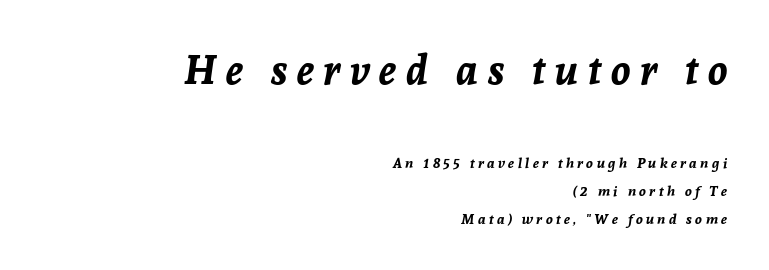
The upper block of text is set noticeably larger than the block beneath it. Here the designer chose a conventional face with non-uniform glyph widths. Casual observation: everything's shoved over to the right. This rendering features lettering with no underline.
